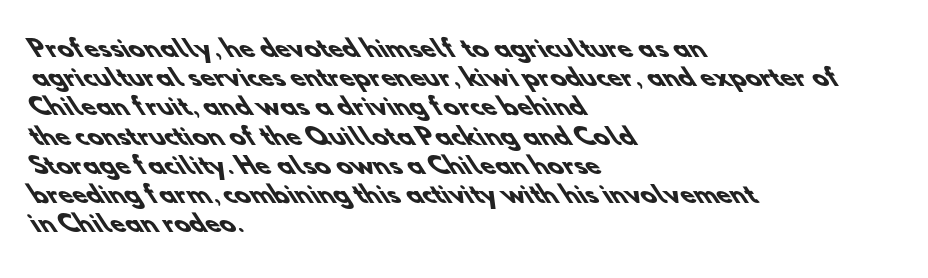
Q: Is the text bold? A: Yes.
Q: Is the text underlined? A: No.
Q: How is the paragraph aligned? A: Left-aligned.
Q: Is the spacing between letters normal or unusually wide? A: Normal.
Q: Is the spacing between lines tight, normal or loose? A: Normal.
